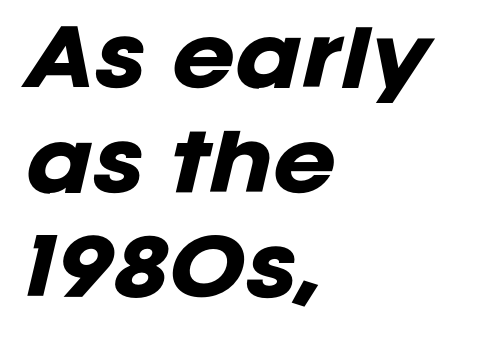
Q: Is the text bold? A: Yes.
Q: Is the text italic (slanted)? A: Yes, it leans right by about 12 degrees.
Q: Is the text underlined? A: No.
Q: How is the paragraph aligned? A: Left-aligned.
Q: Is the spacing between letters normal or unusually wide? A: Normal.
Q: Is the spacing between lines tight, normal or loose? A: Normal.
Q: Width (condensed, normal, or wide)? A: Normal.
Q: Stroke contrast? A: Low.
Q: x-height? A: Large.
Q: Monospaced? A: No.
